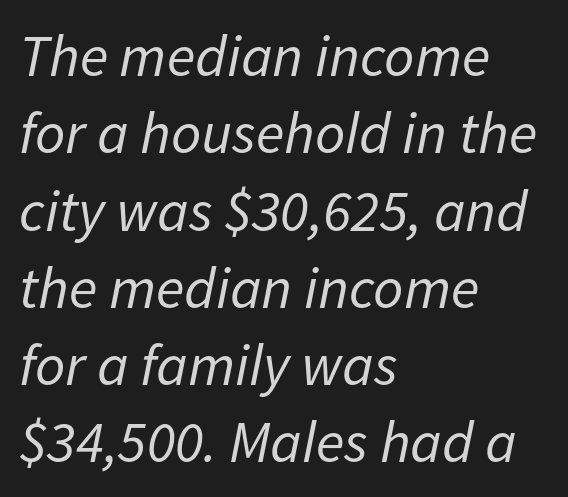
Q: Is the text bold? A: No.
Q: Is the text italic (slanted)? A: Yes, it leans right by about 11 degrees.
Q: Is the text underlined? A: No.
Q: How is the paragraph aligned? A: Left-aligned.
Q: Is the spacing between letters normal or unusually wide? A: Normal.
Q: Is the spacing between lines tight, normal or loose? A: Normal.
Q: Width (condensed, normal, or wide)? A: Normal.
Q: Stroke contrast? A: Low.
Q: x-height? A: Medium.
Q: Monospaced? A: No.
